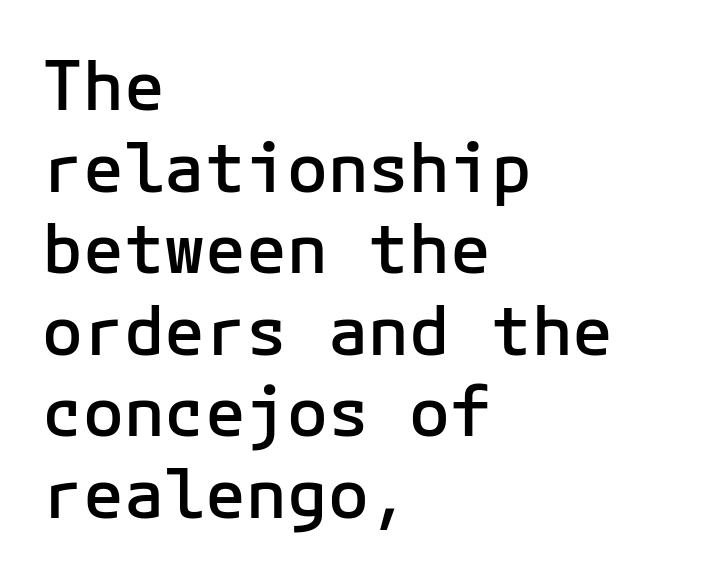
The image shows 68 px semibold sans-serif type, upright; set left-aligned, line spacing 1.2x, normal letter spacing, not underlined; low stroke contrast and a medium x-height.
